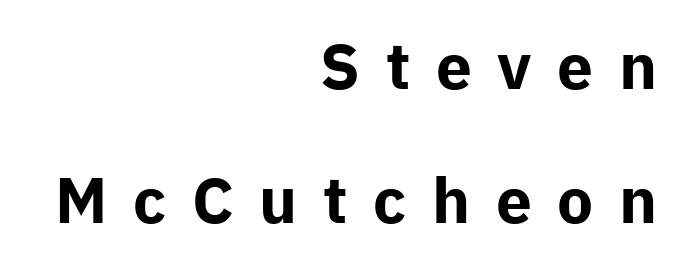
The image shows 64 px bold sans-serif type, upright; set right-aligned, loose line spacing (2.09x), unusually wide letter spacing (+0.4 em), not underlined; low stroke contrast and a medium x-height.
